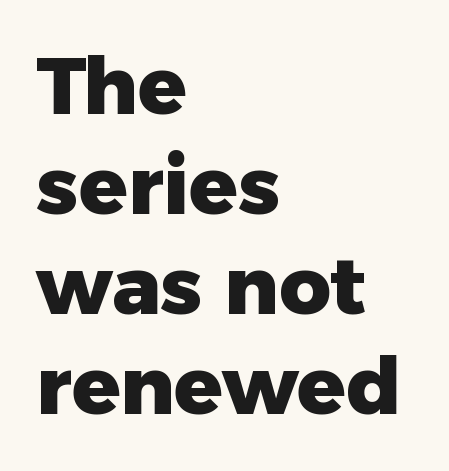
Q: Is the text bold? A: Yes.
Q: Is the text italic (slanted)? A: No, it is upright.
Q: Is the typeface a serif or a sans-serif typeface? A: Sans-serif.
Q: Is the text underlined? A: No.
Q: How is the paragraph aligned? A: Left-aligned.
Q: Is the spacing between letters normal or unusually wide? A: Normal.
Q: Is the spacing between lines tight, normal or loose? A: Normal.
Q: Width (condensed, normal, or wide)? A: Normal.
Q: Stroke contrast? A: Low.
Q: x-height? A: Medium.
Q: Monospaced? A: No.
